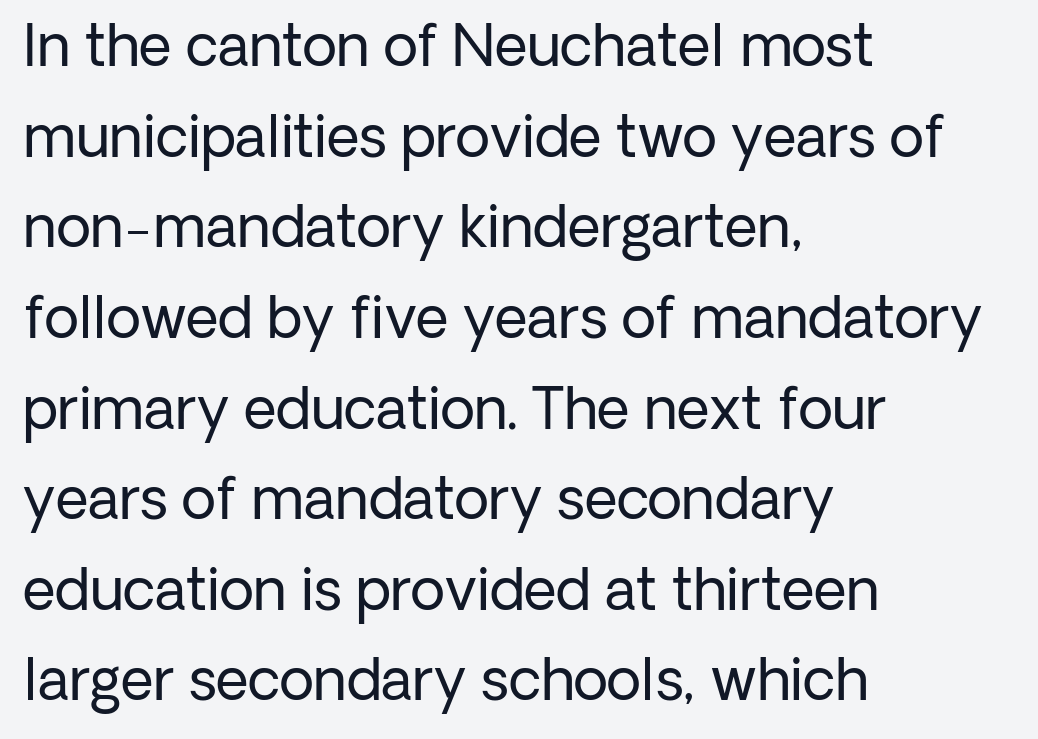
Q: Is the text bold? A: No.
Q: Is the text italic (slanted)? A: No, it is upright.
Q: Is the typeface a serif or a sans-serif typeface? A: Sans-serif.
Q: Is the text underlined? A: No.
Q: How is the paragraph aligned? A: Left-aligned.
Q: Is the spacing between letters normal or unusually wide? A: Normal.
Q: Is the spacing between lines tight, normal or loose? A: Normal.
Q: Width (condensed, normal, or wide)? A: Normal.
Q: Stroke contrast? A: Low.
Q: x-height? A: Medium.
Q: Monospaced? A: No.
